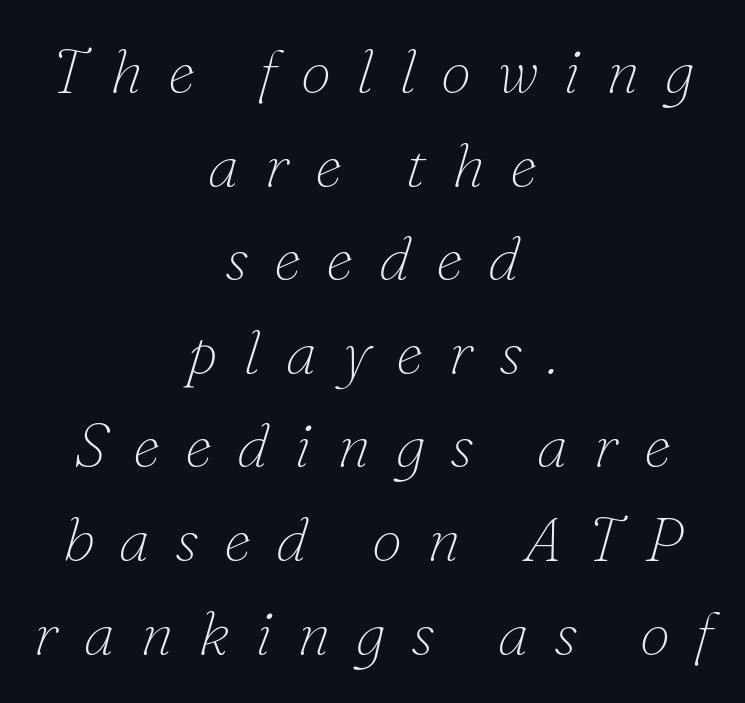
Q: Is the text bold? A: No.
Q: Is the text italic (slanted)? A: Yes, it leans right by about 16 degrees.
Q: Is the typeface a serif or a sans-serif typeface? A: Serif.
Q: Is the text underlined? A: No.
Q: How is the paragraph aligned? A: Centered.
Q: Is the spacing between letters normal or unusually wide? A: Unusually wide.
Q: Is the spacing between lines tight, normal or loose? A: Normal.
Q: Width (condensed, normal, or wide)? A: Normal.
Q: Stroke contrast? A: Low.
Q: x-height? A: Small.
Q: Monospaced? A: No.
